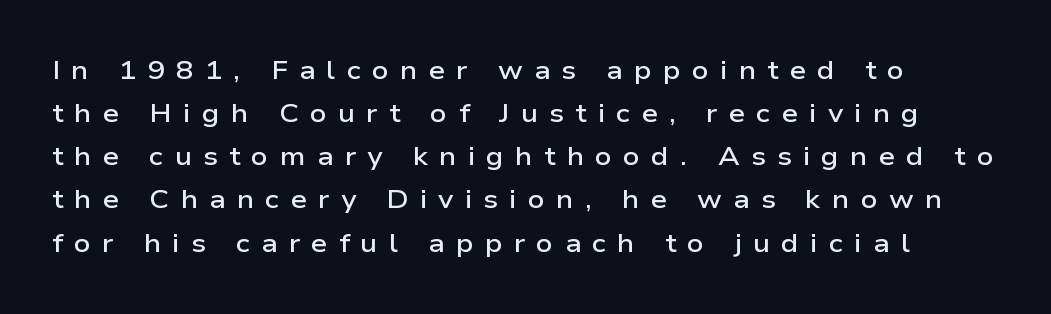
Q: Is the text bold? A: Semi-bold.
Q: Is the text italic (slanted)? A: No, it is upright.
Q: Is the text underlined? A: No.
Q: Is the spacing between letters normal or unusually wide? A: Unusually wide.
Q: Is the spacing between lines tight, normal or loose? A: Normal.
